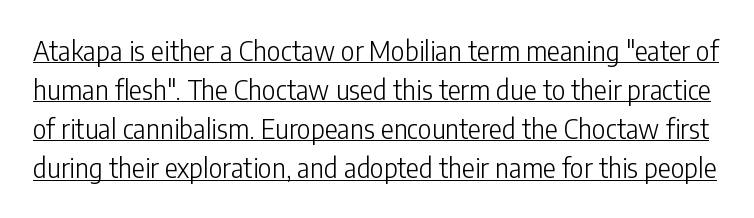
The image shows 27 px text type, upright; set normal line spacing (1.45x), normal letter spacing, underlined.
